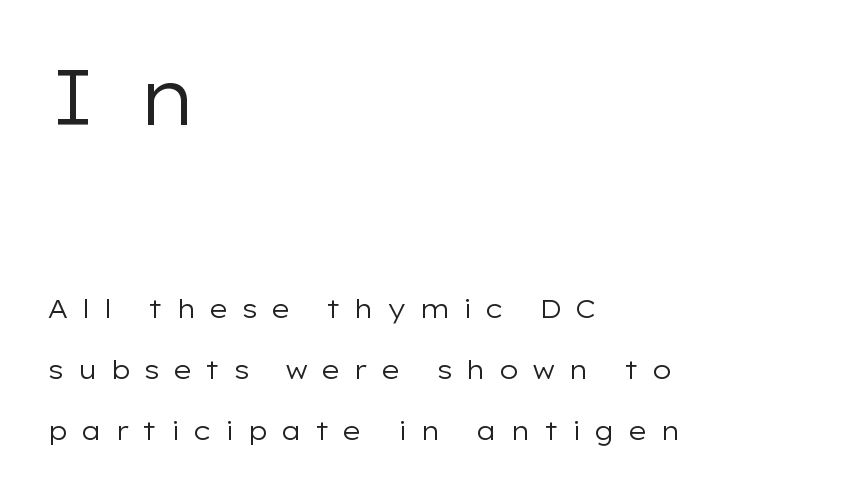
The image shows 78 px regular-weight, wide sans-serif type, upright; set left-aligned, loose line spacing (2.34x), unusually wide letter spacing (+0.48 em), not underlined; the first (top) block is 3.0x larger; low stroke contrast and a medium x-height.
